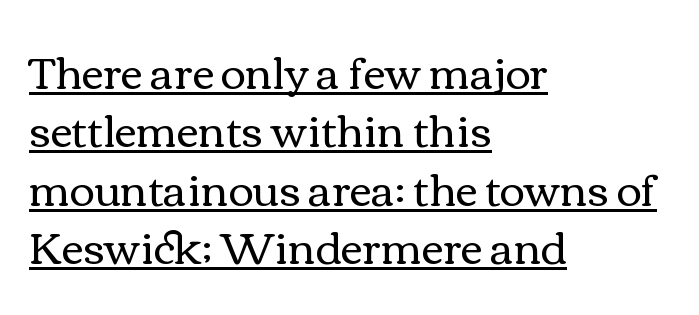
{"italic": "no", "bold": "no", "weight": "regular", "width": "wide", "x_height": "medium", "monospaced": "no", "underline": "yes", "align": "left", "line_spacing": "normal", "line_spacing_ratio": 1.36, "letter_spacing": "normal", "letter_spacing_em": 0.0, "glyph_px": 43}
